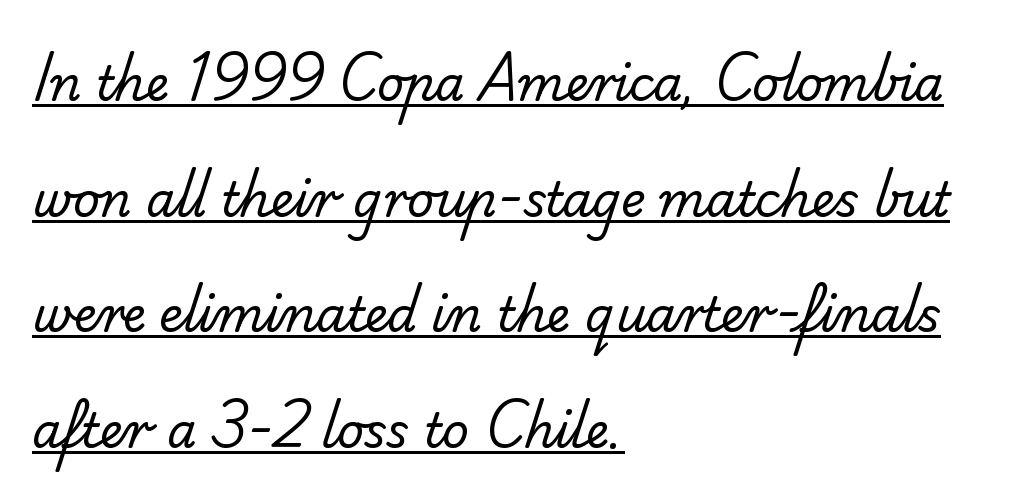
Q: Is the text bold? A: No.
Q: Is the typeface a serif or a sans-serif typeface? A: Sans-serif.
Q: Is the text underlined? A: Yes.
Q: How is the paragraph aligned? A: Left-aligned.
Q: Is the spacing between letters normal or unusually wide? A: Normal.
Q: Is the spacing between lines tight, normal or loose? A: Loose.
Q: Width (condensed, normal, or wide)? A: Normal.
Q: Stroke contrast? A: Low.
Q: x-height? A: Small.
Q: Monospaced? A: No.
